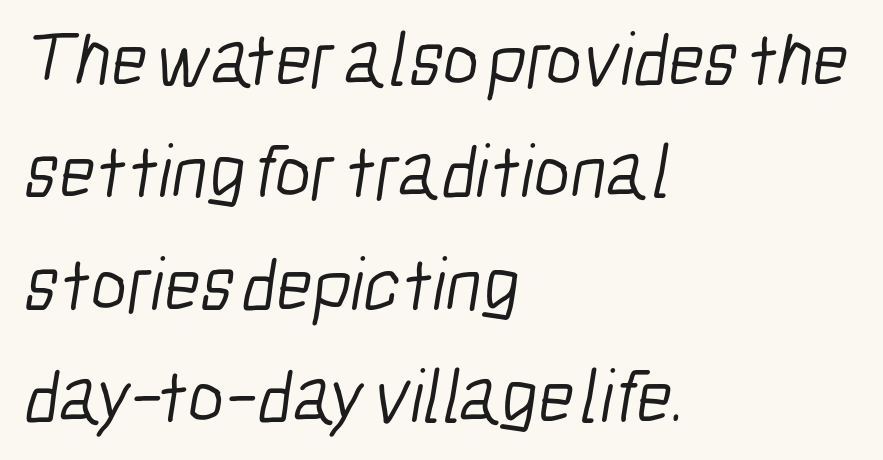
The image shows 77 px light, condensed sans-serif type; set left-aligned, normal line spacing (1.46x), normal letter spacing, not underlined; low stroke contrast and a medium x-height.
